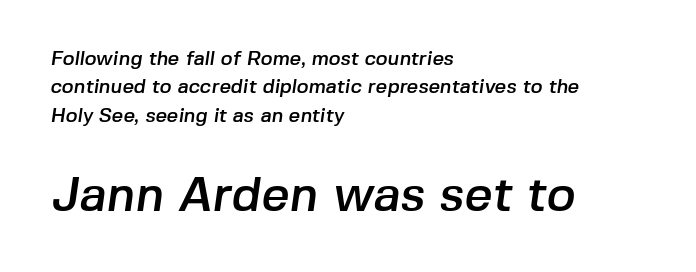
{"serif": "no", "width": "normal", "stroke_contrast": "low", "x_height": "medium", "monospaced": "no", "underline": "no", "align": "left", "line_spacing": "normal", "line_spacing_ratio": 1.42, "letter_spacing": "normal", "letter_spacing_em": 0.0, "larger_block": "second", "size_ratio": 2.45, "glyph_px": 49}
